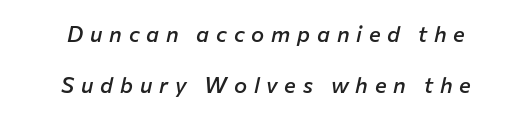
There is plenty of visible air inserted between adjacent glyphs. Posture: slanted. The glyphs are unaccompanied by any horizontal stroke below them. Which margin do the lines hug? Neither — every line sits in the middle.
